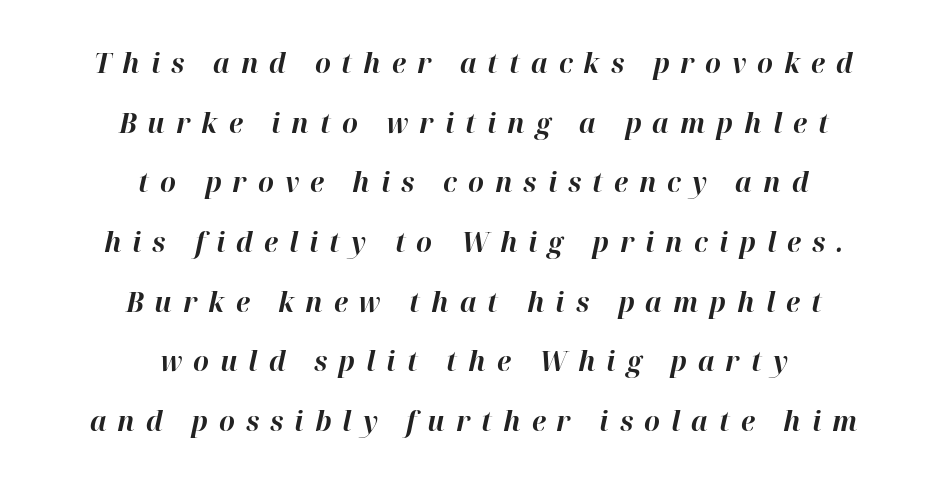
{"italic": "yes", "lean": "right", "slant_degrees": 12, "bold": "yes", "weight": "bold", "width": "normal", "stroke_contrast": "high", "x_height": "medium", "monospaced": "no", "underline": "no", "align": "center", "line_spacing": "loose", "line_spacing_ratio": 2.13, "letter_spacing": "wide", "letter_spacing_em": 0.39, "glyph_px": 28}
